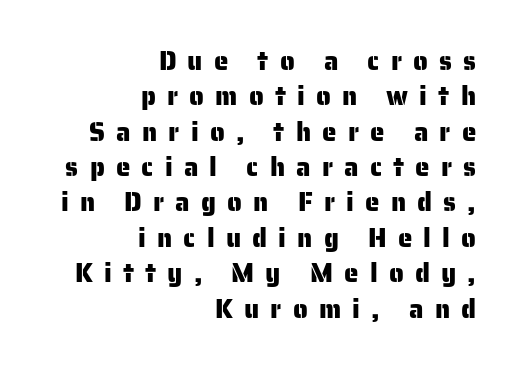
The image shows 26 px text type, upright; set right-aligned, normal line spacing (1.36x), unusually wide letter spacing (+0.43 em), not underlined.
